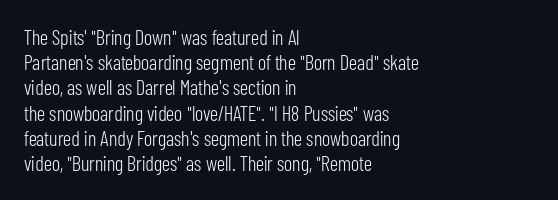
{"italic": "no", "bold": "no", "underline": "no", "align": "left", "line_spacing_ratio": 1.2, "letter_spacing": "normal", "letter_spacing_em": 0.0, "glyph_px": 21}
